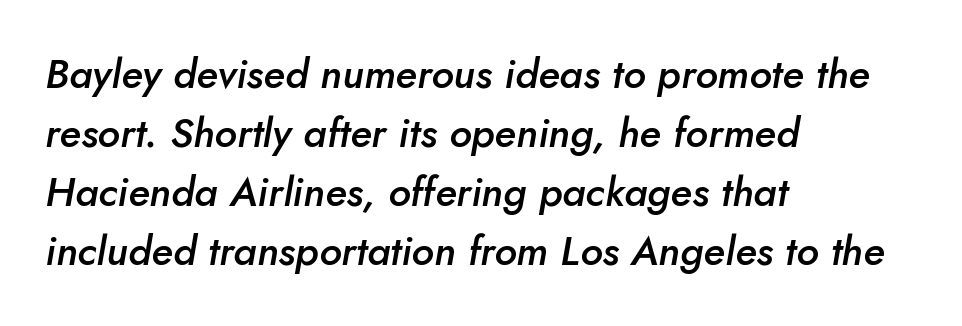
Q: Is the text bold? A: Semi-bold.
Q: Is the text italic (slanted)? A: Yes, it leans right by about 10 degrees.
Q: Is the text underlined? A: No.
Q: How is the paragraph aligned? A: Left-aligned.
Q: Is the spacing between letters normal or unusually wide? A: Normal.
Q: Is the spacing between lines tight, normal or loose? A: Normal.
Q: Width (condensed, normal, or wide)? A: Normal.
Q: Stroke contrast? A: Low.
Q: x-height? A: Small.
Q: Monospaced? A: No.
